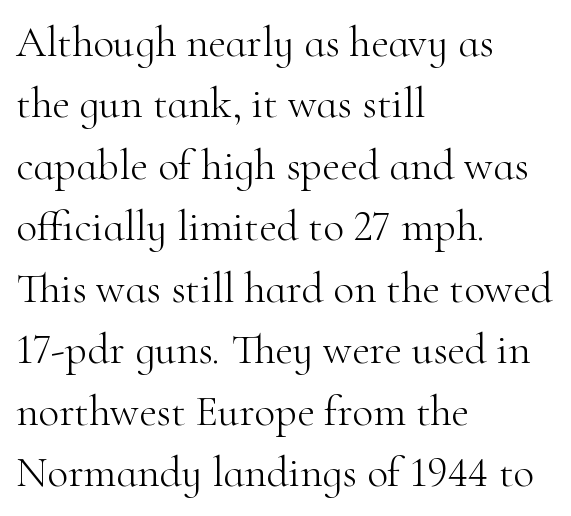
The image shows 43 px light serif type, upright; set left-aligned, normal line spacing (1.43x), normal letter spacing, not underlined; high stroke contrast and a small x-height.
